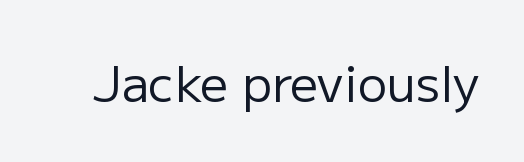
The image shows 49 px regular-weight sans-serif type, upright; set normal letter spacing, not underlined; low stroke contrast and a medium x-height.
